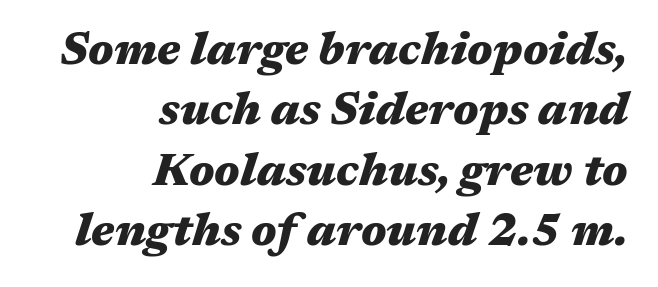
{"italic": "yes", "lean": "right", "slant_degrees": 17, "bold": "yes", "weight": "heavy", "width": "wide", "stroke_contrast": "medium", "x_height": "medium", "monospaced": "no", "underline": "no", "align": "right", "line_spacing": "normal", "line_spacing_ratio": 1.34, "letter_spacing": "normal", "letter_spacing_em": 0.0, "glyph_px": 45}
